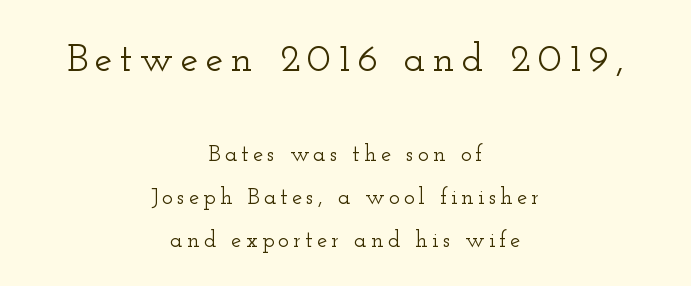
Q: Is the text italic (slanted)? A: No, it is upright.
Q: Is the typeface a serif or a sans-serif typeface? A: Serif.
Q: Is the text underlined? A: No.
Q: How is the paragraph aligned? A: Centered.
Q: Which block of text is set in a larger size, the first (top) or the second (bottom)? A: The first (top) one.
Q: Width (condensed, normal, or wide)? A: Wide.
Q: Stroke contrast? A: Low.
Q: x-height? A: Small.
Q: Monospaced? A: No.
